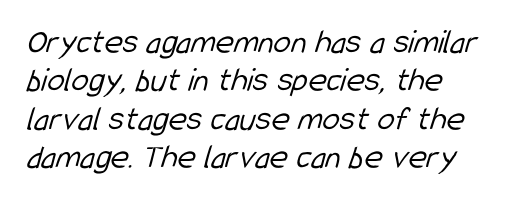
{"serif": "no", "bold": "no", "weight": "light", "width": "condensed", "stroke_contrast": "low", "x_height": "medium", "monospaced": "no", "underline": "no", "line_spacing": "tight", "line_spacing_ratio": 1.1, "letter_spacing": "normal", "letter_spacing_em": 0.0, "glyph_px": 35}
